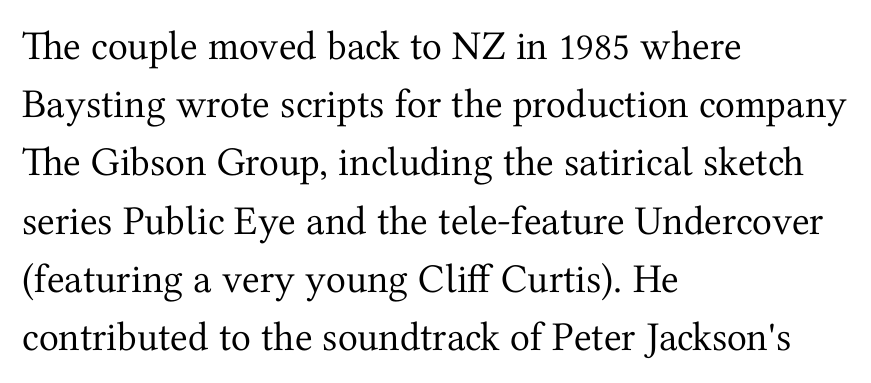
{"serif": "yes", "italic": "no", "bold": "no", "weight": "regular", "width": "normal", "stroke_contrast": "medium", "x_height": "medium", "monospaced": "no", "underline": "no", "align": "left", "line_spacing": "normal", "line_spacing_ratio": 1.42, "letter_spacing": "normal", "letter_spacing_em": 0.0, "glyph_px": 41}
